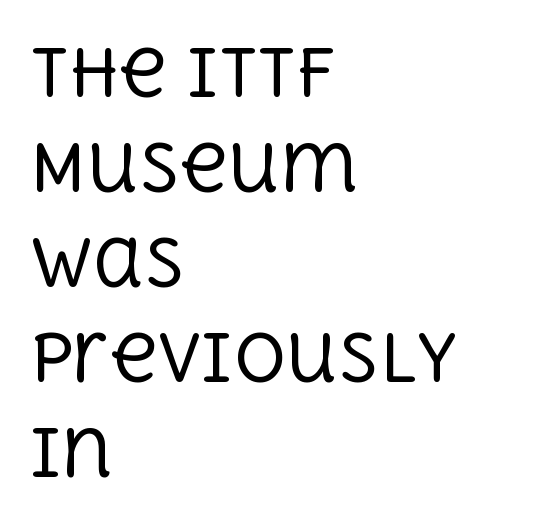
{"serif": "yes", "italic": "no", "bold": "no", "weight": "regular", "width": "normal", "x_height": "large", "monospaced": "no", "underline": "no", "align": "left", "line_spacing": "normal", "line_spacing_ratio": 1.46, "letter_spacing": "normal", "letter_spacing_em": 0.0, "glyph_px": 65}
